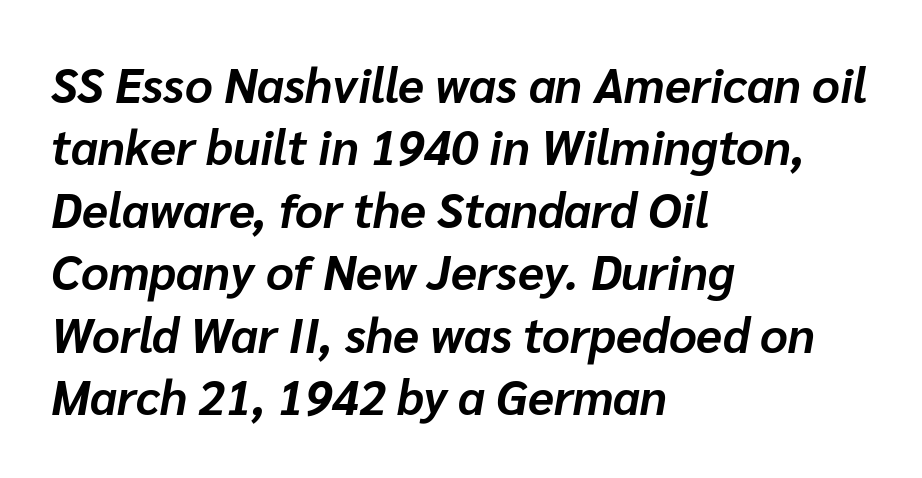
Q: Is the text bold? A: Yes.
Q: Is the text italic (slanted)? A: Yes, it leans right by about 10 degrees.
Q: Is the text underlined? A: No.
Q: How is the paragraph aligned? A: Left-aligned.
Q: Is the spacing between letters normal or unusually wide? A: Normal.
Q: Is the spacing between lines tight, normal or loose? A: Normal.
Q: Width (condensed, normal, or wide)? A: Normal.
Q: Stroke contrast? A: Low.
Q: x-height? A: Medium.
Q: Monospaced? A: No.
